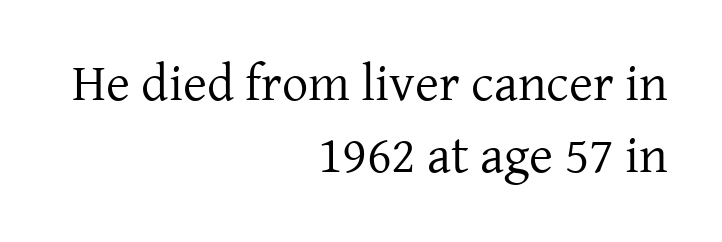
Words float on clear page, feet unadorned. Vertical spacing — default. This reads as an unemphasized weight, regular at the heaviest. Notice how the passage keeps a crisp vertical edge on the right only. Upright lettering throughout.
